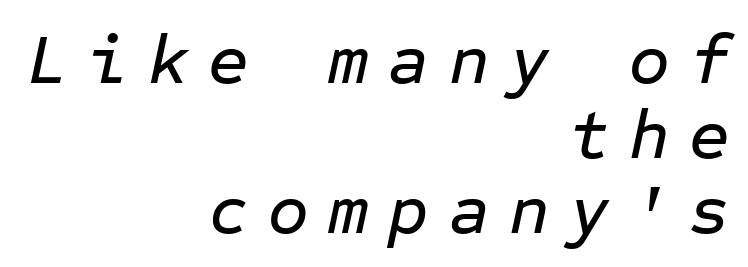
The image shows 70 px text type, italic (leaning right), monospaced; set right-aligned, tight line spacing (1.07x), unusually wide letter spacing (+0.28 em), not underlined; low stroke contrast and a medium x-height.
